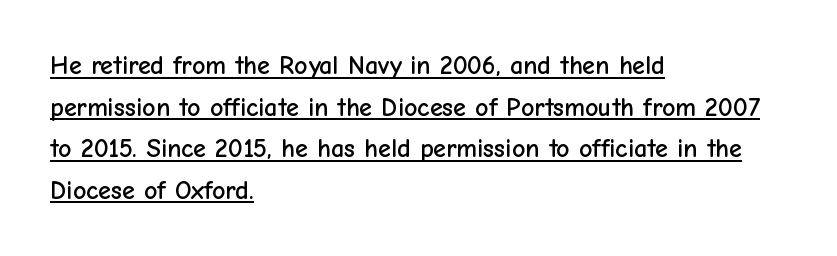
Beneath each row of characters lies a ruled line. The line-height multiplier appears to be the usual default. The font's upright variant was chosen for this text. Between one letter and the next there's only the usual sliver of space. The compositor pushed each line to the left boundary.
